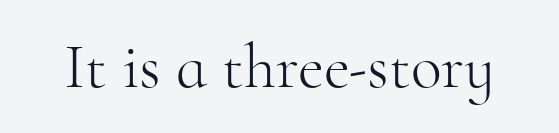
Nobody drew a line under any word here. Is the type heavy? It reads as light-to-regular instead. The type sits square on the baseline with zero lean. To sum up the face: it has serifs.
